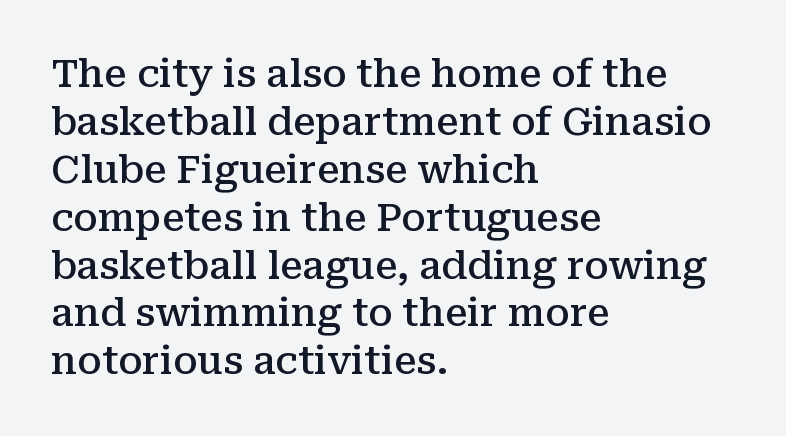
Small tapered or slab feet sit at the stroke ends, so this counts as serif. Italic? Not at all — the glyphs are vertical. The space beneath each line is pristine and unruled. A semibold gives these letters moderate extra thickness, short of bold. Horizontal bands of white between lines are of average thickness.
